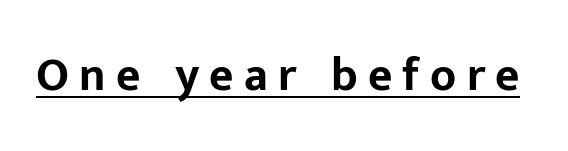
The image shows 47 px bold sans-serif type, upright; set unusually wide letter spacing (+0.22 em), underlined; low stroke contrast and a medium x-height.
